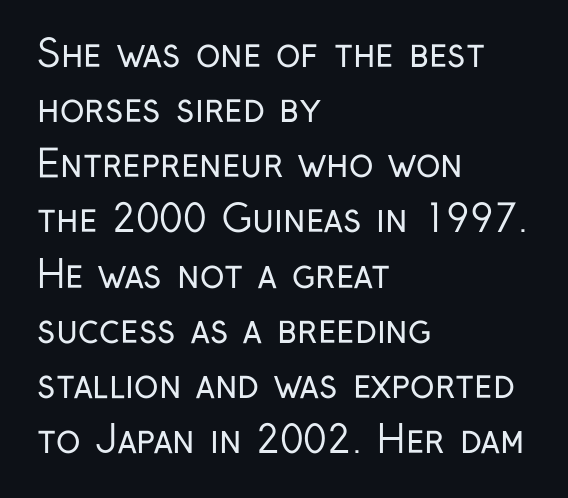
Q: Is the text bold? A: No.
Q: Is the text italic (slanted)? A: No, it is upright.
Q: Is the typeface a serif or a sans-serif typeface? A: Sans-serif.
Q: Is the text underlined? A: No.
Q: How is the paragraph aligned? A: Left-aligned.
Q: Is the spacing between letters normal or unusually wide? A: Normal.
Q: Is the spacing between lines tight, normal or loose? A: Normal.
Q: Width (condensed, normal, or wide)? A: Condensed.
Q: Stroke contrast? A: Low.
Q: x-height? A: Medium.
Q: Monospaced? A: No.
